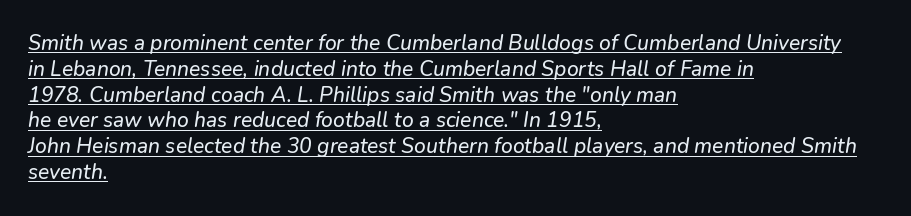
The image shows 21 px text type; set left-aligned, line spacing 1.23x, normal letter spacing, underlined.
